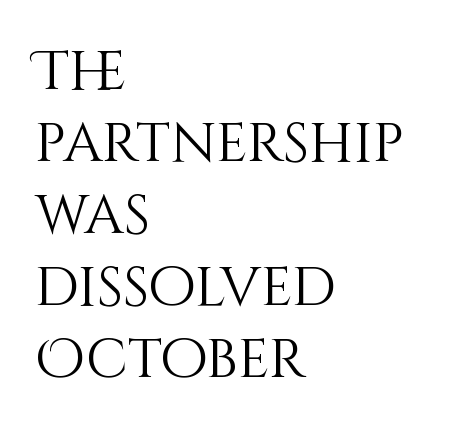
{"italic": "no", "bold": "no", "weight": "light", "width": "normal", "stroke_contrast": "medium", "x_height": "large", "monospaced": "no", "underline": "no", "align": "left", "line_spacing": "normal", "line_spacing_ratio": 1.31, "letter_spacing": "normal", "letter_spacing_em": 0.0, "glyph_px": 55}
